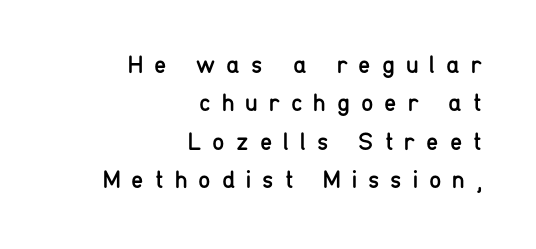
{"italic": "no", "bold": "no", "underline": "no", "align": "right", "line_spacing": "normal", "line_spacing_ratio": 1.54, "letter_spacing": "wide", "letter_spacing_em": 0.44, "glyph_px": 25}
